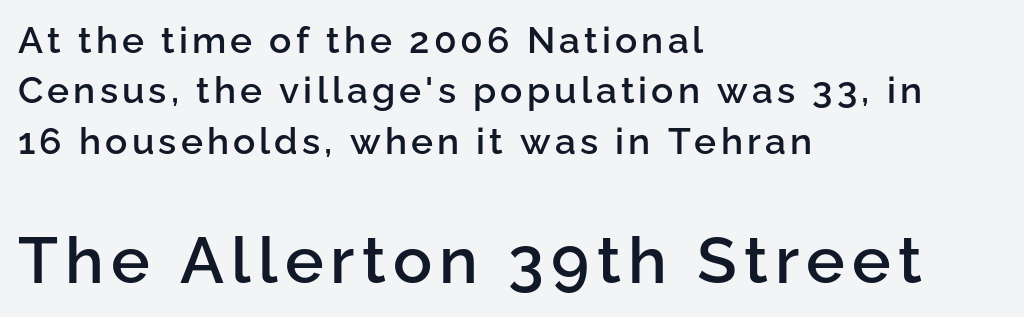
{"serif": "no", "italic": "no", "bold": "semi", "weight": "semibold", "width": "normal", "stroke_contrast": "low", "x_height": "medium", "monospaced": "no", "underline": "no", "align": "left", "line_spacing": "normal", "line_spacing_ratio": 1.36, "larger_block": "second", "size_ratio": 1.76, "glyph_px": 65}
